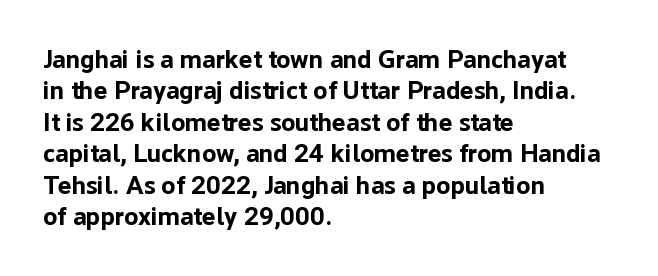
Posture: straight, roman, zero tilt. A student would call this left alignment; a typographer would say flush left, rag right. Rule under the text: the space is simply empty. Between one letter and the next there's only the usual sliver of space. Plenty of ink on the page — the face is bold.
